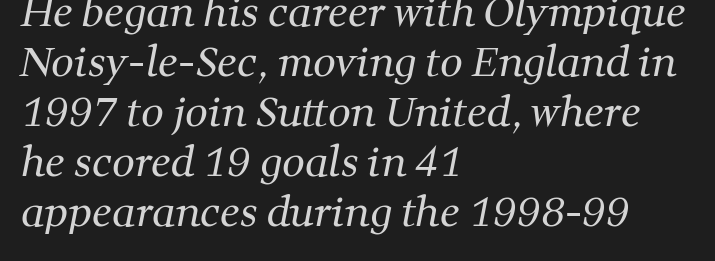
This sample has the flowing, uneven cadence of proportional lettering. Lines of text with bare space underneath. Is the block centered? No — it sits flush against the left margin. A normal amount of white space separates one row of letters from the next. This sample uses a serif face. Caption: standard tracking, unaltered.
